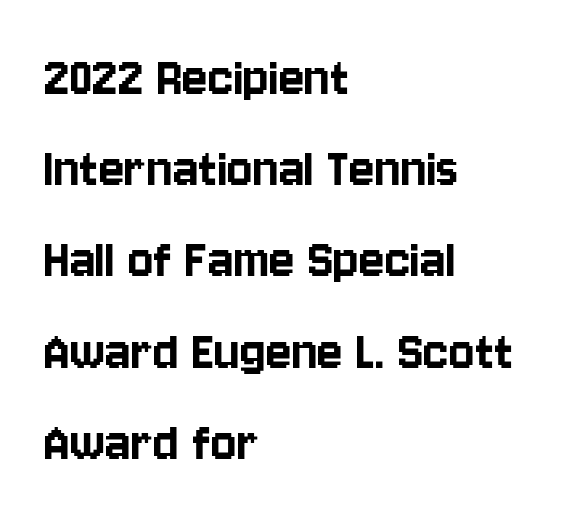
Q: Is the text italic (slanted)? A: No, it is upright.
Q: Is the typeface a serif or a sans-serif typeface? A: Sans-serif.
Q: Is the text underlined? A: No.
Q: How is the paragraph aligned? A: Left-aligned.
Q: Is the spacing between letters normal or unusually wide? A: Normal.
Q: Is the spacing between lines tight, normal or loose? A: Normal.
Q: Width (condensed, normal, or wide)? A: Condensed.
Q: Stroke contrast? A: Low.
Q: x-height? A: Large.
Q: Monospaced? A: No.
